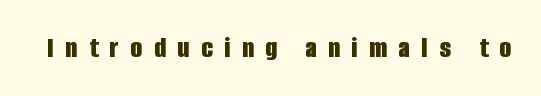
The image shows 30 px bold, condensed sans-serif type, upright; set unusually wide letter spacing (+0.39 em), not underlined; low stroke contrast and a large x-height.
